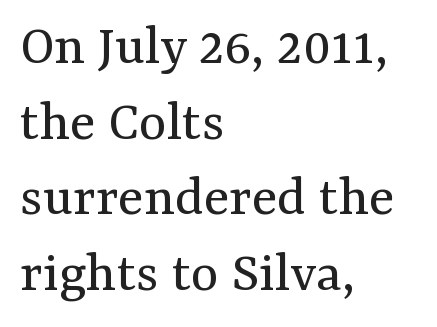
The image shows 59 px regular-weight serif type, upright; set left-aligned, normal line spacing (1.28x), normal letter spacing, not underlined; medium stroke contrast and a medium x-height.
